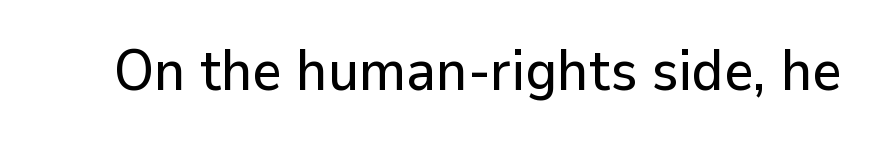
Q: Is the text italic (slanted)? A: No, it is upright.
Q: Is the typeface a serif or a sans-serif typeface? A: Sans-serif.
Q: Is the text underlined? A: No.
Q: Is the spacing between letters normal or unusually wide? A: Normal.
Q: Width (condensed, normal, or wide)? A: Normal.
Q: Stroke contrast? A: Low.
Q: x-height? A: Medium.
Q: Monospaced? A: No.
